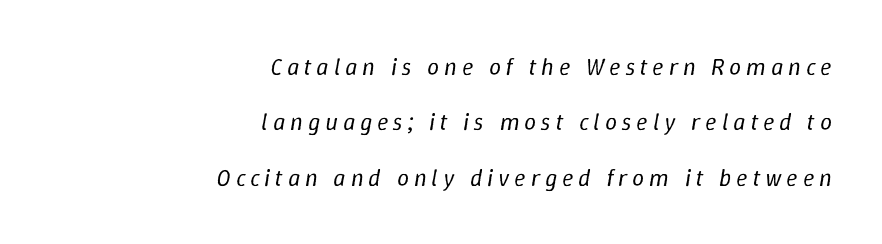
The image shows 24 px text type, italic (leaning right); set right-aligned, loose line spacing (2.31x), unusually wide letter spacing (+0.2 em), not underlined.
